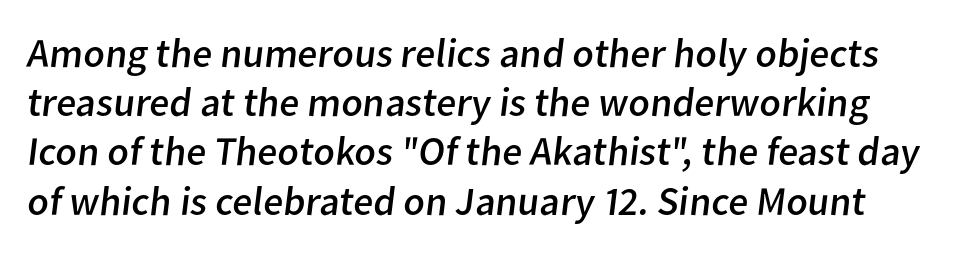
{"serif": "no", "bold": "no", "weight": "regular", "width": "normal", "stroke_contrast": "low", "x_height": "medium", "monospaced": "no", "underline": "no", "line_spacing_ratio": 1.2, "letter_spacing": "normal", "letter_spacing_em": 0.0, "glyph_px": 41}
